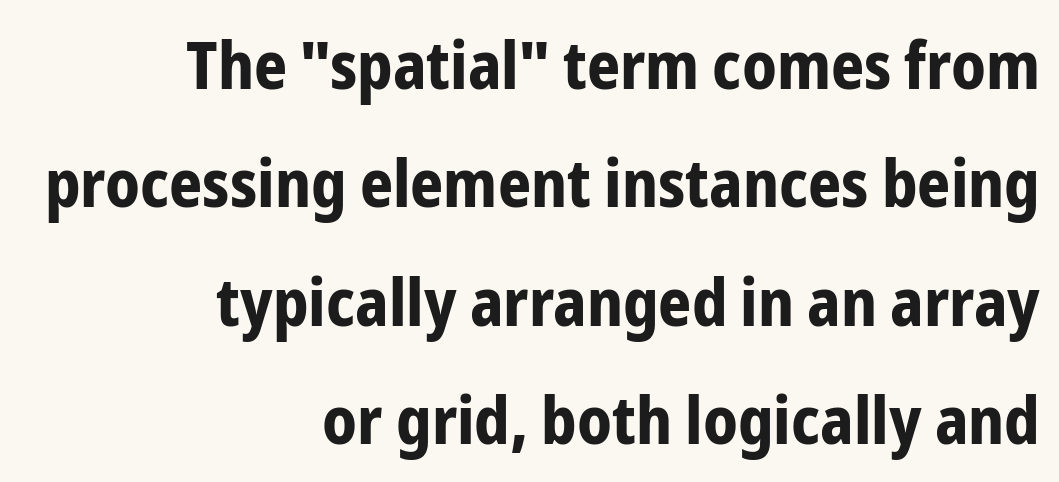
Unlike italic type, these characters show no tilt at all. Letterform terminals end flat and unadorned throughout the passage. Summary of weight: heavy, a full bold. These lines stack with their right ends in a neat column.
